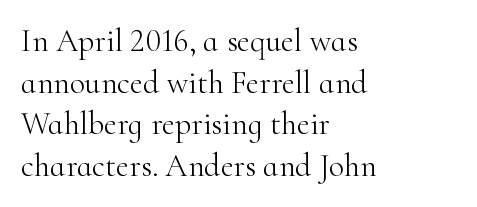
{"serif": "yes", "italic": "no", "bold": "no", "weight": "light", "width": "normal", "stroke_contrast": "high", "x_height": "small", "monospaced": "no", "underline": "no", "align": "left", "line_spacing": "normal", "line_spacing_ratio": 1.3, "letter_spacing": "normal", "letter_spacing_em": 0.0, "glyph_px": 32}
